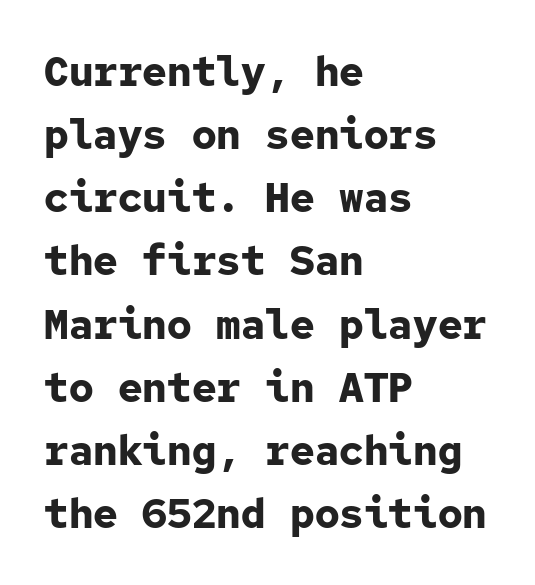
The line-height multiplier appears to be the usual default. The foot of each line stays bare and open. The paragraph shown leans on its left margin. This is sans-serif lettering, the kind often seen on screens and signage. Do the characters align in a grid? Yes, the font is monospaced. These words are printed bold, with thick strokes throughout.
